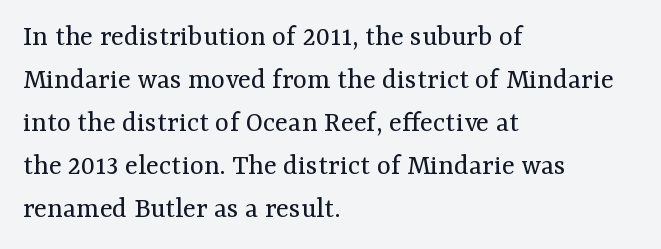
The image shows 30 px regular-weight serif type, upright; set left-aligned, normal line spacing (1.43x), normal letter spacing, not underlined; medium stroke contrast and a medium x-height.
